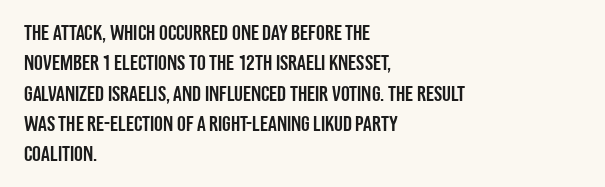
Q: Is the text italic (slanted)? A: No, it is upright.
Q: Is the text underlined? A: No.
Q: How is the paragraph aligned? A: Left-aligned.
Q: Is the spacing between letters normal or unusually wide? A: Normal.
Q: Is the spacing between lines tight, normal or loose? A: Normal.
